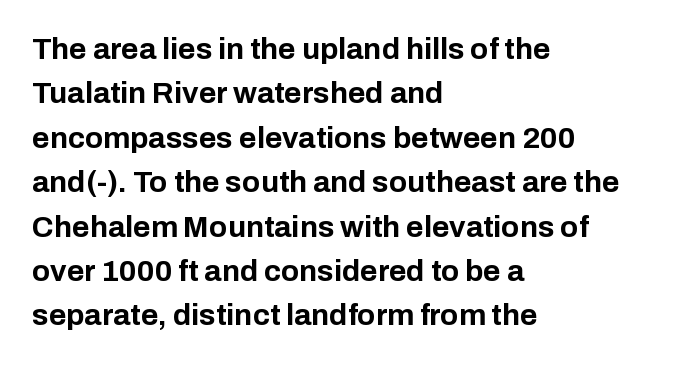
Q: Is the text bold? A: Yes.
Q: Is the text italic (slanted)? A: No, it is upright.
Q: Is the typeface a serif or a sans-serif typeface? A: Sans-serif.
Q: Is the text underlined? A: No.
Q: How is the paragraph aligned? A: Left-aligned.
Q: Is the spacing between letters normal or unusually wide? A: Normal.
Q: Is the spacing between lines tight, normal or loose? A: Normal.
Q: Width (condensed, normal, or wide)? A: Normal.
Q: Stroke contrast? A: Low.
Q: x-height? A: Medium.
Q: Monospaced? A: No.
